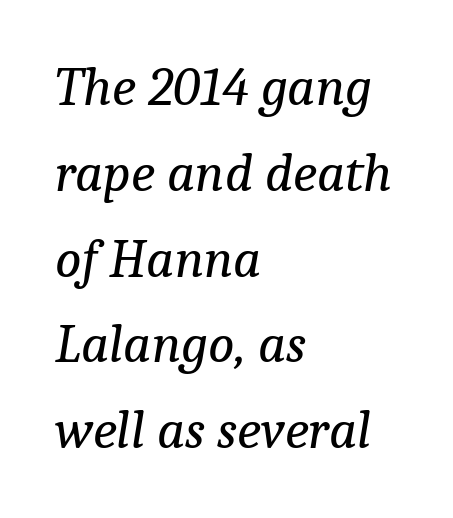
Q: Is the text bold? A: No.
Q: Is the text italic (slanted)? A: Yes, it leans right by about 9 degrees.
Q: Is the typeface a serif or a sans-serif typeface? A: Serif.
Q: Is the text underlined? A: No.
Q: How is the paragraph aligned? A: Left-aligned.
Q: Is the spacing between letters normal or unusually wide? A: Normal.
Q: Is the spacing between lines tight, normal or loose? A: Normal.
Q: Width (condensed, normal, or wide)? A: Normal.
Q: Stroke contrast? A: Low.
Q: x-height? A: Medium.
Q: Monospaced? A: No.
